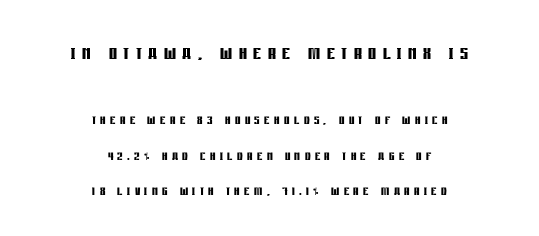
Q: Is the text bold? A: Yes.
Q: Is the text italic (slanted)? A: No, it is upright.
Q: Is the text underlined? A: No.
Q: How is the paragraph aligned? A: Centered.
Q: Is the spacing between letters normal or unusually wide? A: Unusually wide.
Q: Is the spacing between lines tight, normal or loose? A: Loose.
Q: Which block of text is set in a larger size, the first (top) or the second (bottom)? A: The first (top) one.
